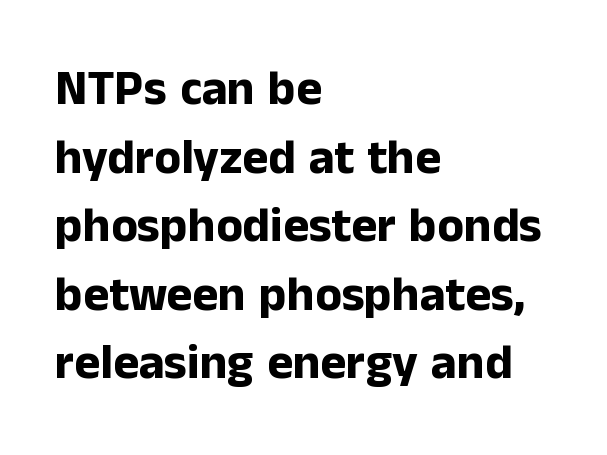
Q: Is the text bold? A: Yes.
Q: Is the text italic (slanted)? A: No, it is upright.
Q: Is the typeface a serif or a sans-serif typeface? A: Sans-serif.
Q: Is the text underlined? A: No.
Q: How is the paragraph aligned? A: Left-aligned.
Q: Is the spacing between letters normal or unusually wide? A: Normal.
Q: Is the spacing between lines tight, normal or loose? A: Normal.
Q: Width (condensed, normal, or wide)? A: Normal.
Q: Stroke contrast? A: Low.
Q: x-height? A: Medium.
Q: Monospaced? A: No.
